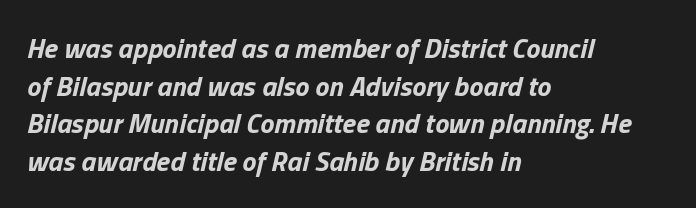
The image shows 28 px bold type, italic (leaning right); set left-aligned, normal line spacing (1.34x), normal letter spacing, not underlined; low stroke contrast and a medium x-height.
